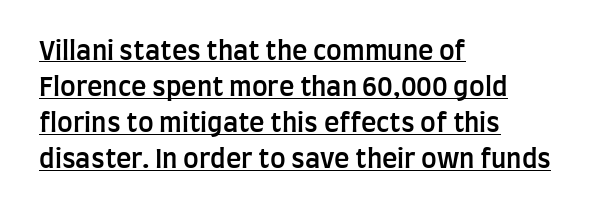
The image shows 26 px text type, upright; set left-aligned, normal line spacing (1.39x), normal letter spacing, underlined.
